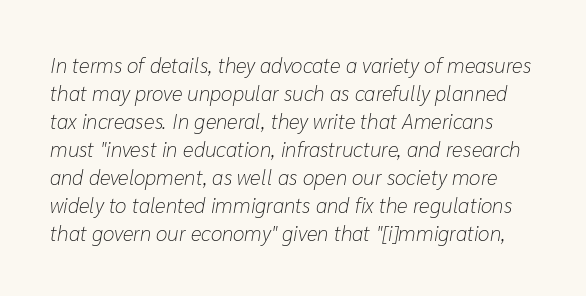
The image shows 21 px text type, italic (leaning right); set normal line spacing (1.33x), normal letter spacing, not underlined.
